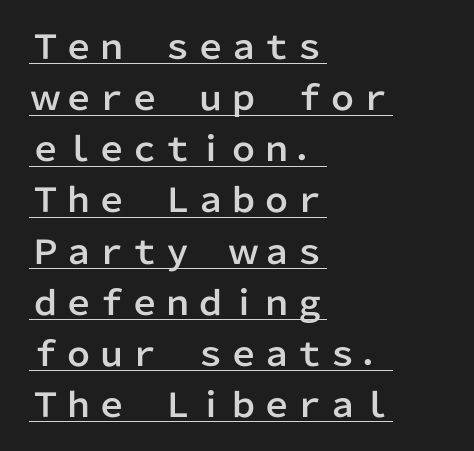
{"serif": "no", "italic": "no", "width": "normal", "stroke_contrast": "low", "x_height": "medium", "monospaced": "no", "underline": "yes", "align": "left", "line_spacing": "normal", "line_spacing_ratio": 1.55, "letter_spacing": "normal", "letter_spacing_em": 0.0, "glyph_px": 33}
